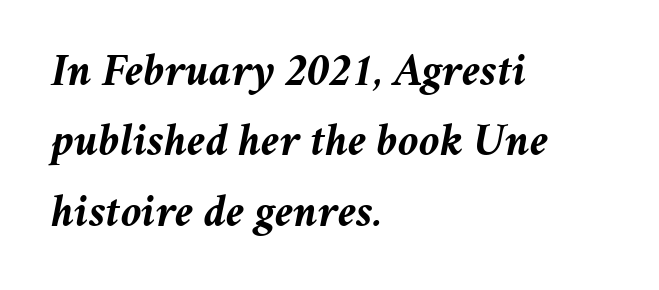
The image shows 46 px semibold type, italic (leaning right); set left-aligned, normal line spacing (1.53x), normal letter spacing, not underlined; medium stroke contrast and a medium x-height.
